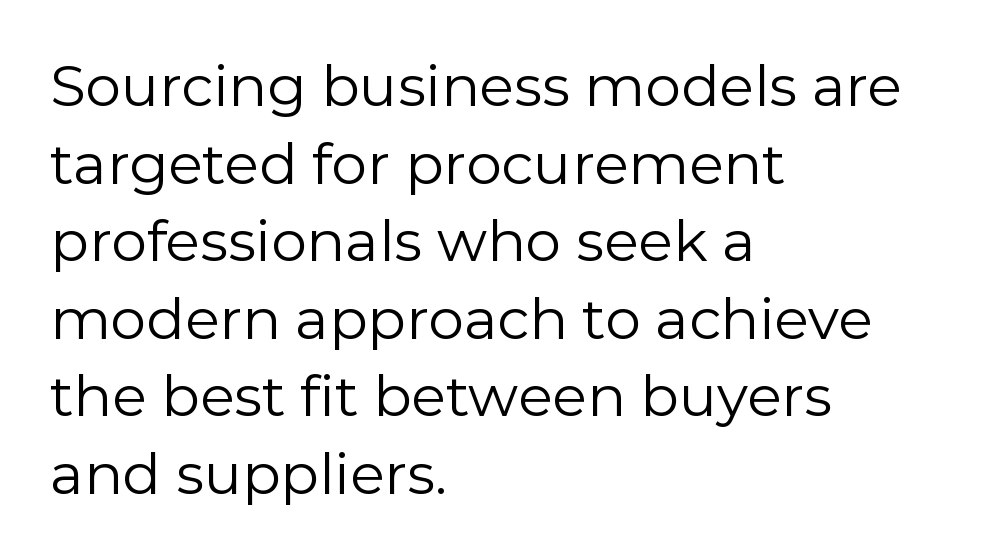
This rendering uses left alignment, leaving the right contour irregular. Each stroke keeps to a modest, everyday thickness or less. Varying glyph widths throughout — classic text-font behaviour. A typesetter would call this leading conventional body-copy spacing.
